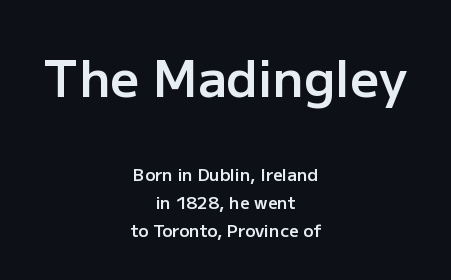
Q: Is the text bold? A: Semi-bold.
Q: Is the text italic (slanted)? A: No, it is upright.
Q: Is the typeface a serif or a sans-serif typeface? A: Sans-serif.
Q: Is the text underlined? A: No.
Q: How is the paragraph aligned? A: Centered.
Q: Is the spacing between letters normal or unusually wide? A: Normal.
Q: Is the spacing between lines tight, normal or loose? A: Normal.
Q: Which block of text is set in a larger size, the first (top) or the second (bottom)? A: The first (top) one.
Q: Width (condensed, normal, or wide)? A: Normal.
Q: Stroke contrast? A: Low.
Q: x-height? A: Medium.
Q: Monospaced? A: No.
